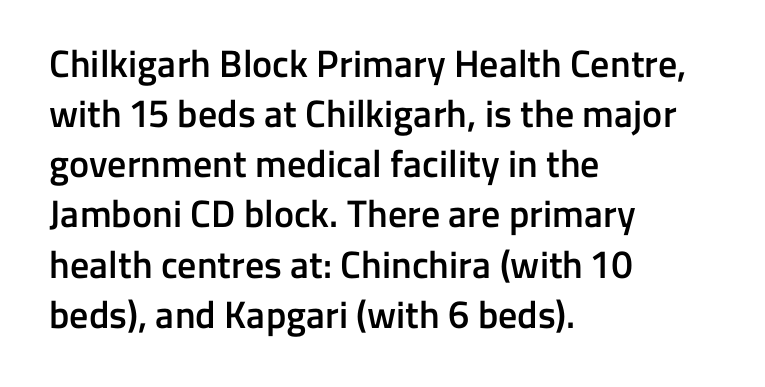
Q: Is the text bold? A: Semi-bold.
Q: Is the text italic (slanted)? A: No, it is upright.
Q: Is the typeface a serif or a sans-serif typeface? A: Sans-serif.
Q: Is the text underlined? A: No.
Q: How is the paragraph aligned? A: Left-aligned.
Q: Is the spacing between letters normal or unusually wide? A: Normal.
Q: Is the spacing between lines tight, normal or loose? A: Normal.
Q: Width (condensed, normal, or wide)? A: Normal.
Q: Stroke contrast? A: Low.
Q: x-height? A: Medium.
Q: Monospaced? A: No.
